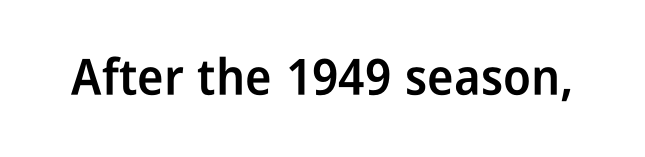
Q: Is the text bold? A: Semi-bold.
Q: Is the text italic (slanted)? A: No, it is upright.
Q: Is the typeface a serif or a sans-serif typeface? A: Sans-serif.
Q: Is the text underlined? A: No.
Q: Is the spacing between letters normal or unusually wide? A: Normal.
Q: Width (condensed, normal, or wide)? A: Condensed.
Q: Stroke contrast? A: Low.
Q: x-height? A: Medium.
Q: Monospaced? A: No.
